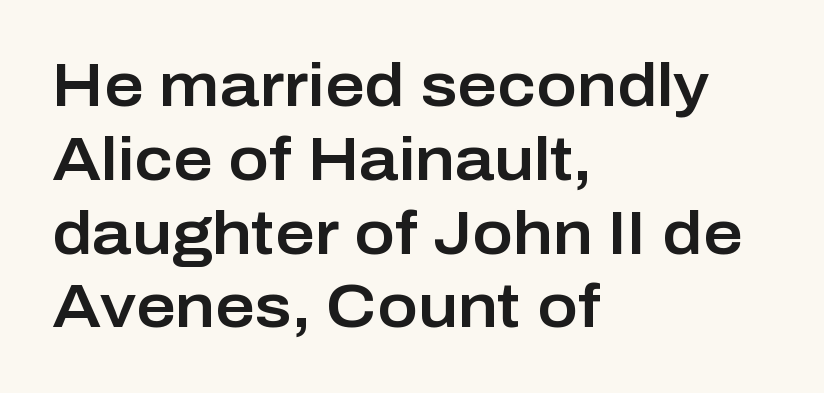
Q: Is the text italic (slanted)? A: No, it is upright.
Q: Is the typeface a serif or a sans-serif typeface? A: Sans-serif.
Q: Is the text underlined? A: No.
Q: How is the paragraph aligned? A: Left-aligned.
Q: Is the spacing between letters normal or unusually wide? A: Normal.
Q: Width (condensed, normal, or wide)? A: Normal.
Q: Stroke contrast? A: Low.
Q: x-height? A: Medium.
Q: Monospaced? A: No.
